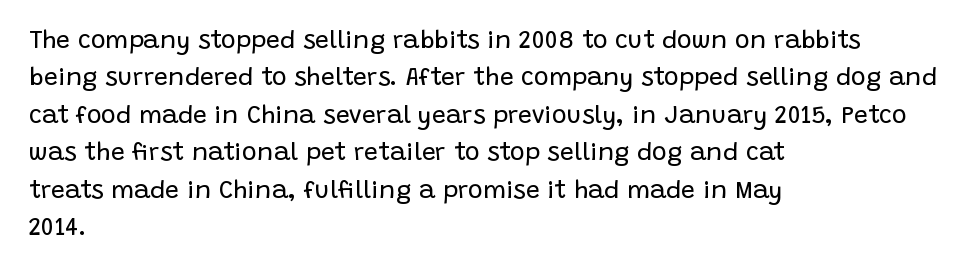
The image shows 25 px text type, upright; set left-aligned, normal line spacing (1.5x), normal letter spacing, not underlined.
